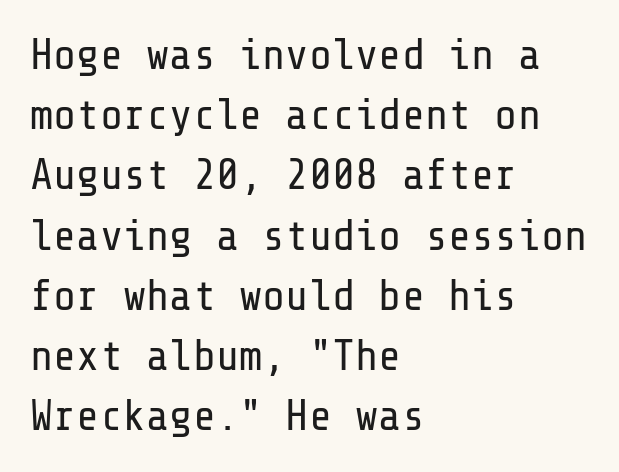
Interline gaps are of average width in this sample. There is no visible air inserted between adjacent glyphs. What kind of face is this? One without serifs — a sans. A clean baseline with only descenders dipping below it. Each stroke keeps to a modest, everyday thickness or less. A classic flush-left, rag-right setting is used for this passage.
